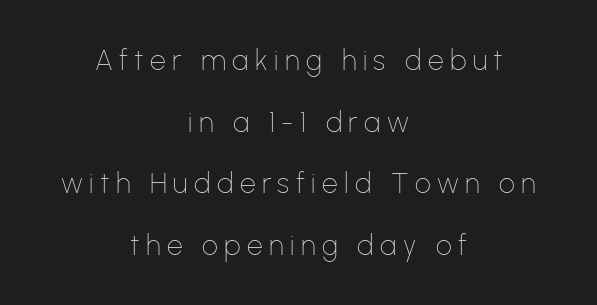
Honestly, the letter spacing is so wide it's the main thing you notice. Successive baselines arrive slowly, with a big drop between each. Counters stay open thanks to moderate or lighter strokes. Plain, unruled lines of type. The paragraph has two soft edges and a firm central axis. Spacing verdict: proportional, widths tailored to each character.
